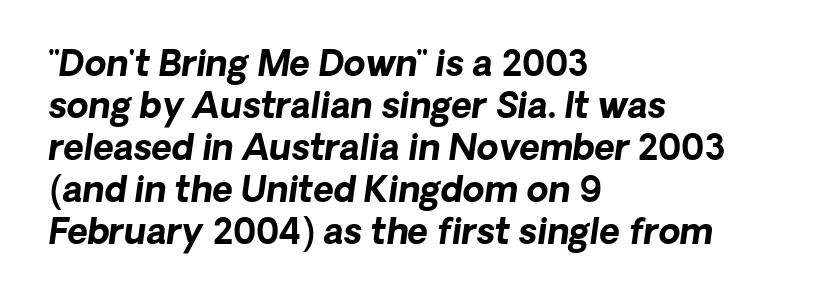
Q: Is the text bold? A: Yes.
Q: Is the text italic (slanted)? A: Yes, it leans right by about 8 degrees.
Q: Is the text underlined? A: No.
Q: How is the paragraph aligned? A: Left-aligned.
Q: Is the spacing between letters normal or unusually wide? A: Normal.
Q: Width (condensed, normal, or wide)? A: Normal.
Q: Stroke contrast? A: Low.
Q: x-height? A: Medium.
Q: Monospaced? A: No.
